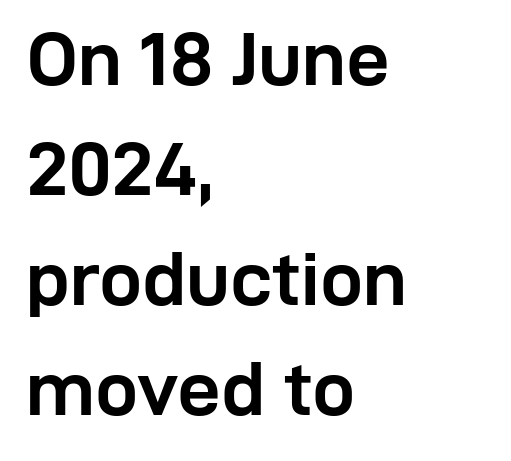
The passage shown is typeset with a sans-serif family. Caption: multi-line text, flush left, ragged right. The glyphs are unaccompanied by any horizontal stroke below them. Character widths vary here, with narrow letters taking less room than wide ones. Caption: standard tracking, unaltered. The vertical gap from one line to the next is medium.
